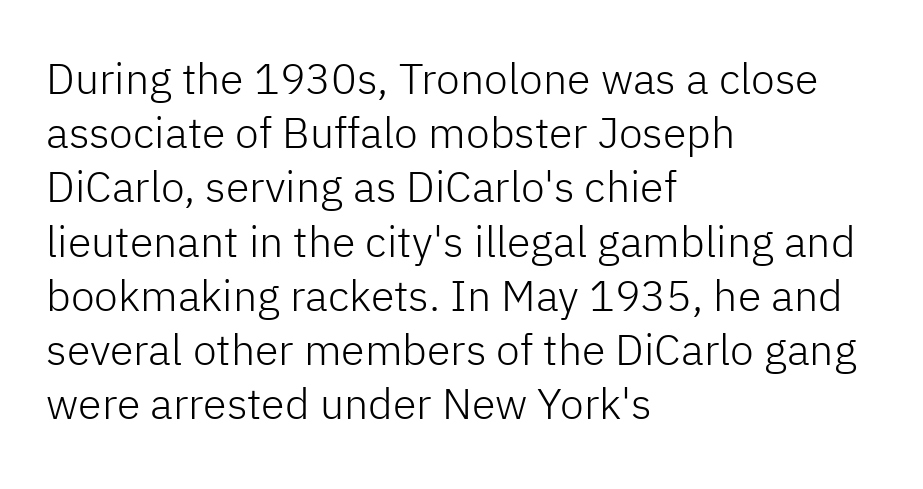
{"serif": "no", "italic": "no", "bold": "no", "weight": "light", "width": "normal", "stroke_contrast": "low", "x_height": "medium", "monospaced": "no", "underline": "no", "align": "left", "line_spacing": "normal", "line_spacing_ratio": 1.26, "letter_spacing": "normal", "letter_spacing_em": 0.0, "glyph_px": 43}
